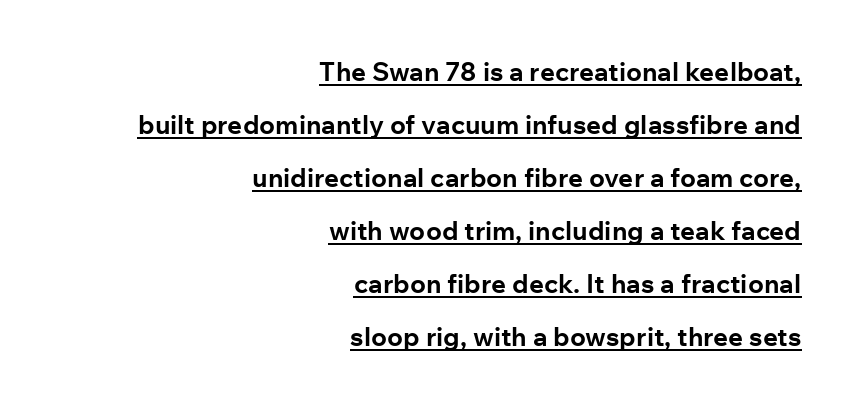
{"italic": "no", "bold": "yes", "underline": "yes", "align": "right", "line_spacing": "loose", "line_spacing_ratio": 2.04, "letter_spacing": "normal", "letter_spacing_em": 0.0, "glyph_px": 26}
